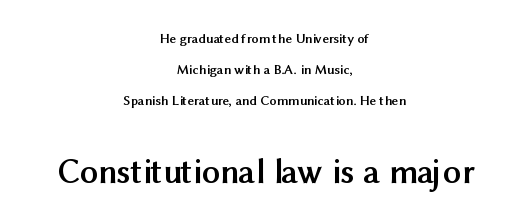
Descender tails drop into unmarked territory. The face used here appears at its bigger size in the lower chunk. Nothing sits at the stroke ends, so this counts as sans-serif. If you folded the block vertically in half, each line would mirror itself in length. Varying glyph widths throughout — classic text-font behaviour. Leading: increased.
